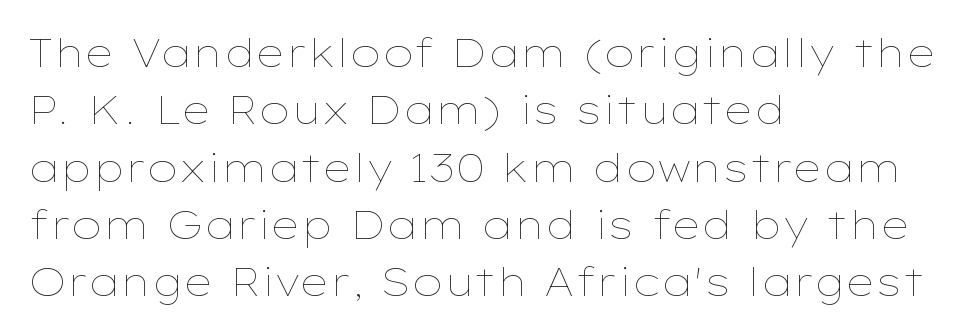
The image shows 39 px thin, wide type, upright; set left-aligned, normal line spacing (1.47x), normal letter spacing, not underlined; low stroke contrast and a medium x-height.
